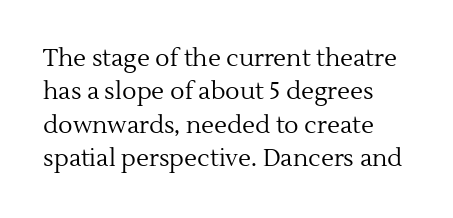
The image shows 24 px text type, upright; set normal line spacing (1.39x), normal letter spacing, not underlined.
